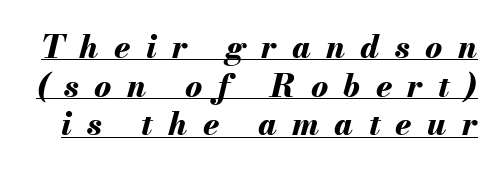
The image shows 32 px bold type, italic (leaning right); set line spacing 1.21x, unusually wide letter spacing (+0.48 em), underlined; medium stroke contrast and a small x-height.
